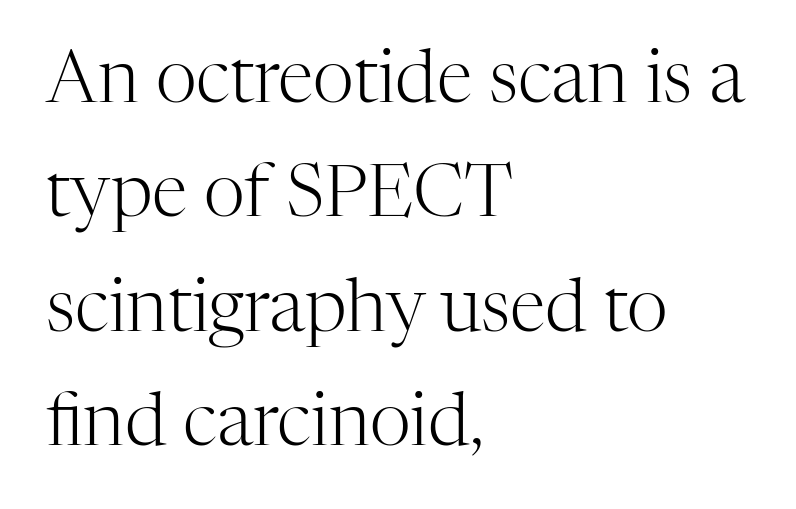
The characters are drawn with everyday or finer stroke widths. Rows of type keep a routine distance in the vertical direction. The horizontal fit of the characters is conventional and even. Check where the strokes stop: tiny serifs finish them off. The passage is arranged the way most books set body copy — flush left.
